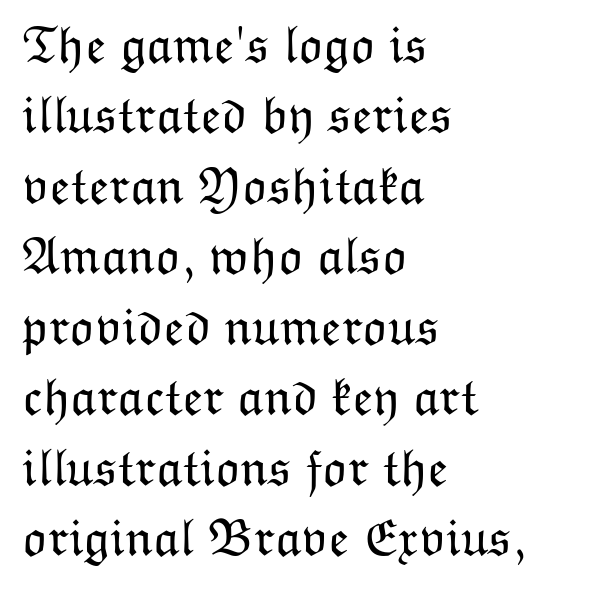
Is the stroke heavy? The answer is a plain regular-or-lighter. Words appear dense and cohesive because spacing is normal. The typesetter chose a ragged-right arrangement here. A typesetter would call this leading conventional body-copy spacing. Lines of text with bare space underneath.
